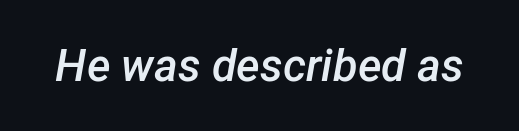
The axis of the letterforms is tilted away from vertical. The foot of each line stays bare and open. These lines keep a tight, regular rhythm from letter to letter. Strokes here are thickened, but only to semibold level.
